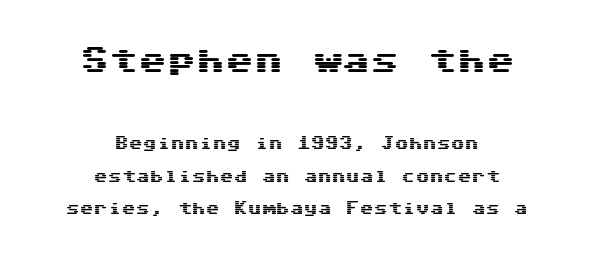
The earlier block is typeset at a bigger size than the later block. Vertically, the passage feels expansive, rows floating well apart. The lines are quadded center. The axis of the letterforms is exactly vertical. Descenders hang freely into open space. Does extra space separate the letters? No, they use regular spacing.
